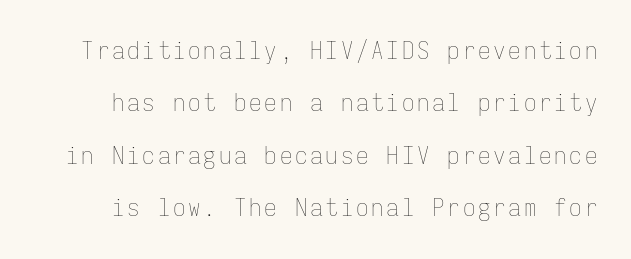
What's the leading like? Stretched, with rows far apart. The baseline area is clear. No letter is thick-stroked: the sample isn't bold. Notice how the stems are strictly vertical — no italics here.
